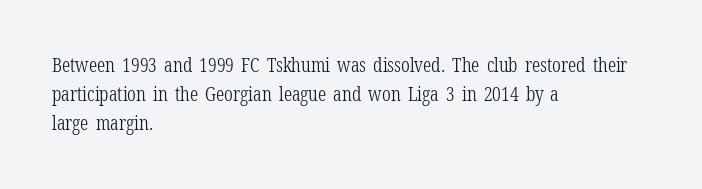
{"italic": "no", "bold": "no", "underline": "no", "align": "left", "line_spacing": "normal", "line_spacing_ratio": 1.44, "letter_spacing": "normal", "letter_spacing_em": 0.0, "glyph_px": 20}
